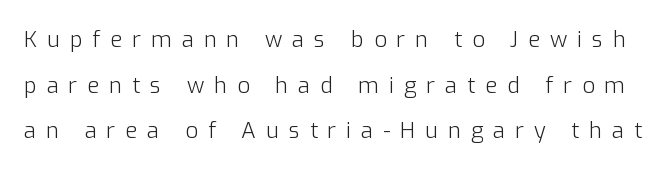
Q: Is the text bold? A: No.
Q: Is the text italic (slanted)? A: No, it is upright.
Q: Is the text underlined? A: No.
Q: Is the spacing between letters normal or unusually wide? A: Unusually wide.
Q: Is the spacing between lines tight, normal or loose? A: Loose.
